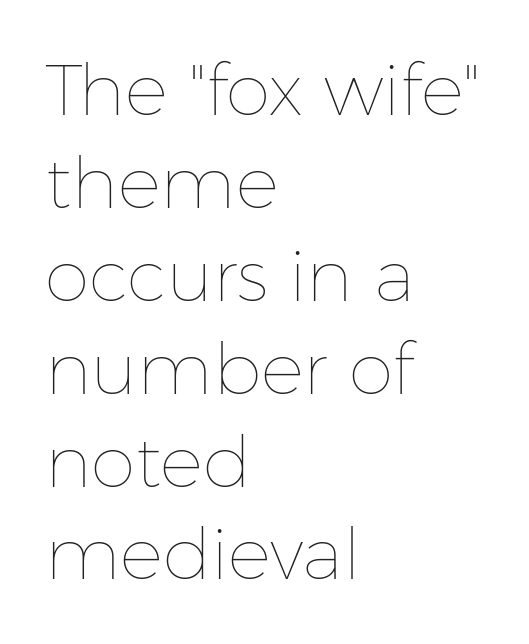
Each letter keeps its own natural width here, so spacing adapts to shape. Counters stay open thanks to moderate or lighter strokes. This is roman type, the default non-slanted kind. This rendering features lettering with no underline. The rendering uses a moderate line-height, typical for paragraphs. Glyph-to-glyph distance matches everyday printed text.
